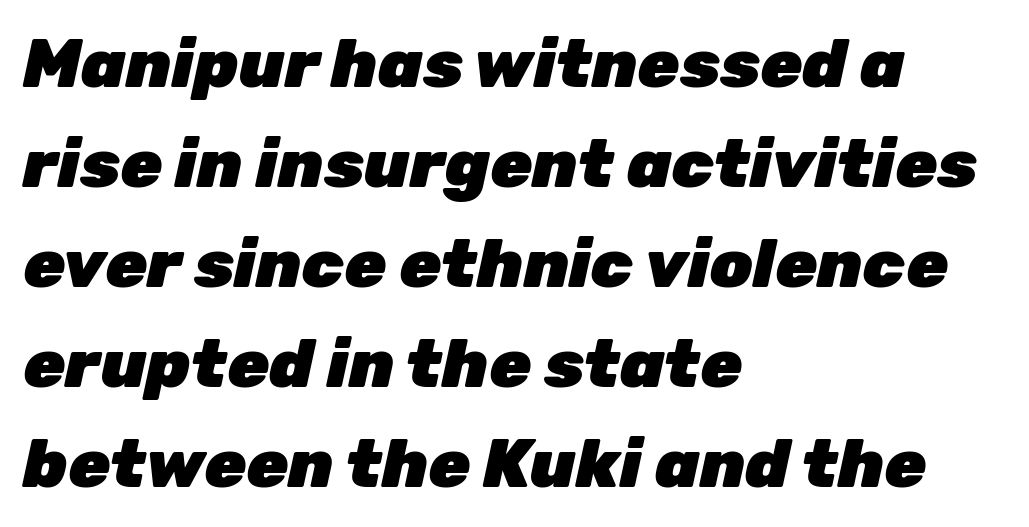
The image shows 68 px heavy type, italic (leaning right); set left-aligned, normal line spacing (1.47x), normal letter spacing, not underlined; low stroke contrast and a medium x-height.
